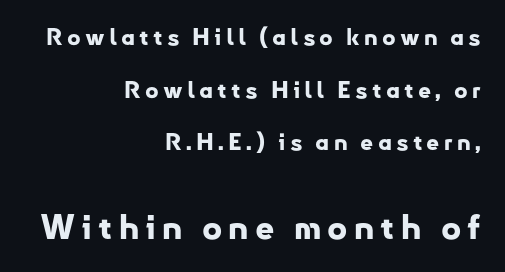
Q: Is the text bold? A: Yes.
Q: Is the text italic (slanted)? A: No, it is upright.
Q: Is the typeface a serif or a sans-serif typeface? A: Sans-serif.
Q: Is the text underlined? A: No.
Q: How is the paragraph aligned? A: Right-aligned.
Q: Is the spacing between lines tight, normal or loose? A: Loose.
Q: Which block of text is set in a larger size, the first (top) or the second (bottom)? A: The second (bottom) one.
Q: Width (condensed, normal, or wide)? A: Normal.
Q: Stroke contrast? A: Low.
Q: x-height? A: Small.
Q: Monospaced? A: No.
